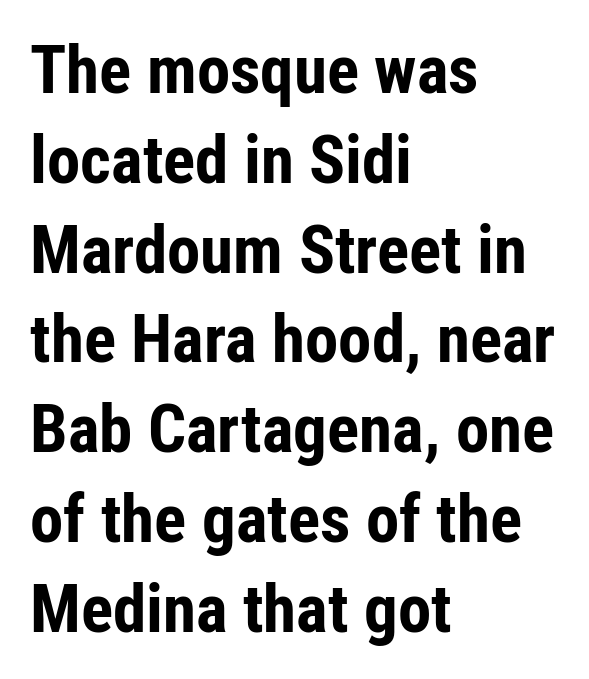
Notice how the passage keeps a crisp vertical edge on the left only. This is roman type, the default non-slanted kind. A typesetter would call this zero additional tracking. The typesetting leans heavy: a genuine bold. Summary of vertical rhythm: regular, with standard interline spacing.
